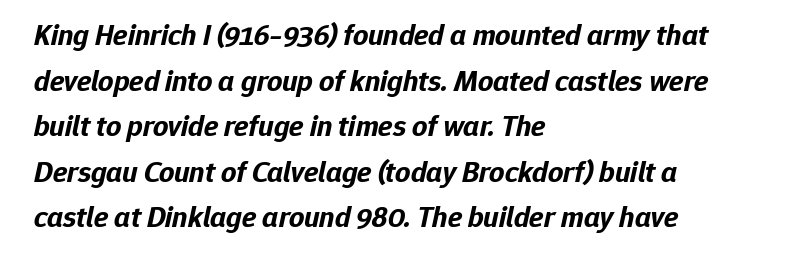
The passage is arranged the way most books set body copy — flush left. A normal amount of white space separates one row of letters from the next. Looks like regular typesetting: each glyph gets only the width it needs. If you drew a line through each stem, it would be angled. Does the weight exceed regular? Yes, all the way to bold.
